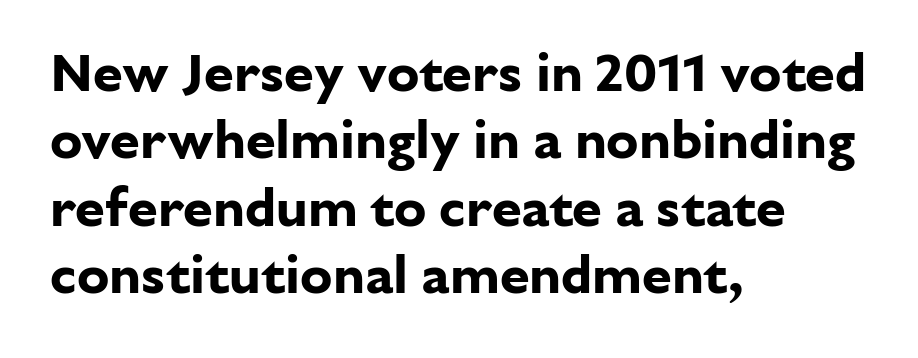
{"serif": "no", "italic": "no", "bold": "yes", "weight": "bold", "width": "normal", "stroke_contrast": "low", "x_height": "medium", "monospaced": "no", "underline": "no", "align": "left", "line_spacing": "normal", "line_spacing_ratio": 1.25, "letter_spacing": "normal", "letter_spacing_em": 0.0, "glyph_px": 54}
